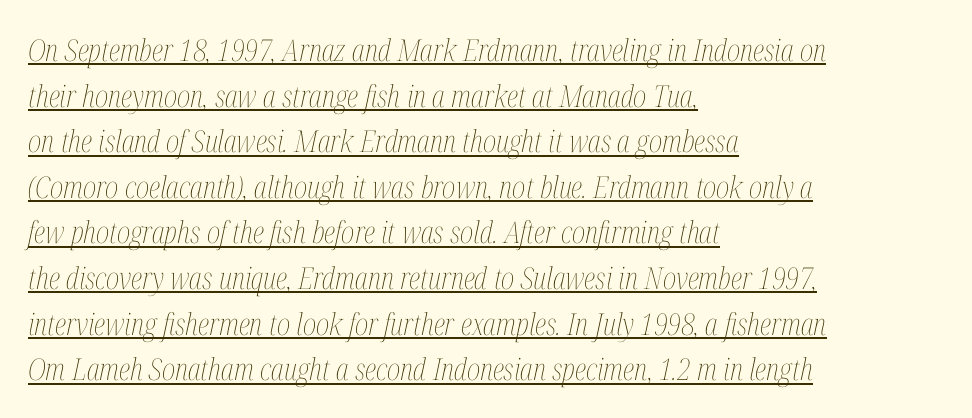
The letters advance in unequal steps, a hallmark of proportional type. Honestly, the letter spacing is just normal — you wouldn't notice it. Beneath each row of characters lies a ruled line. The font's italic variant was chosen for this text. The weight would be labelled regular, book, light, or lighter still.
